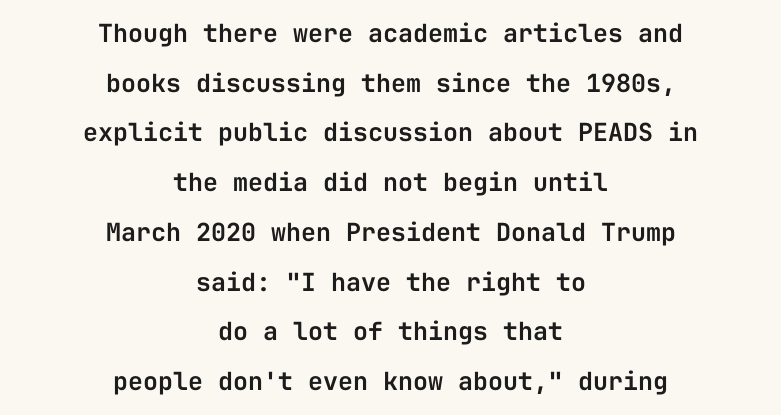
{"italic": "no", "underline": "no", "align": "center", "line_spacing": "loose", "line_spacing_ratio": 1.99, "letter_spacing": "normal", "letter_spacing_em": 0.0, "glyph_px": 25}
